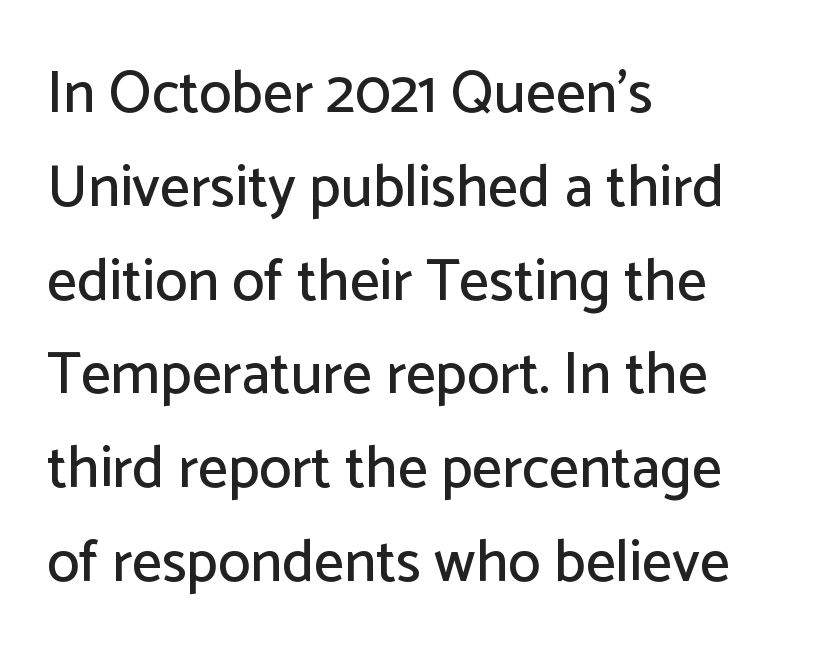
The lines sit at an ordinary, default distance from one another. Tracking here is standard; glyphs follow each other at the usual distance. Where is the straight margin? On the left. This sample has the flowing, uneven cadence of proportional lettering. The text was rendered using a sans face with plain stroke endings.
